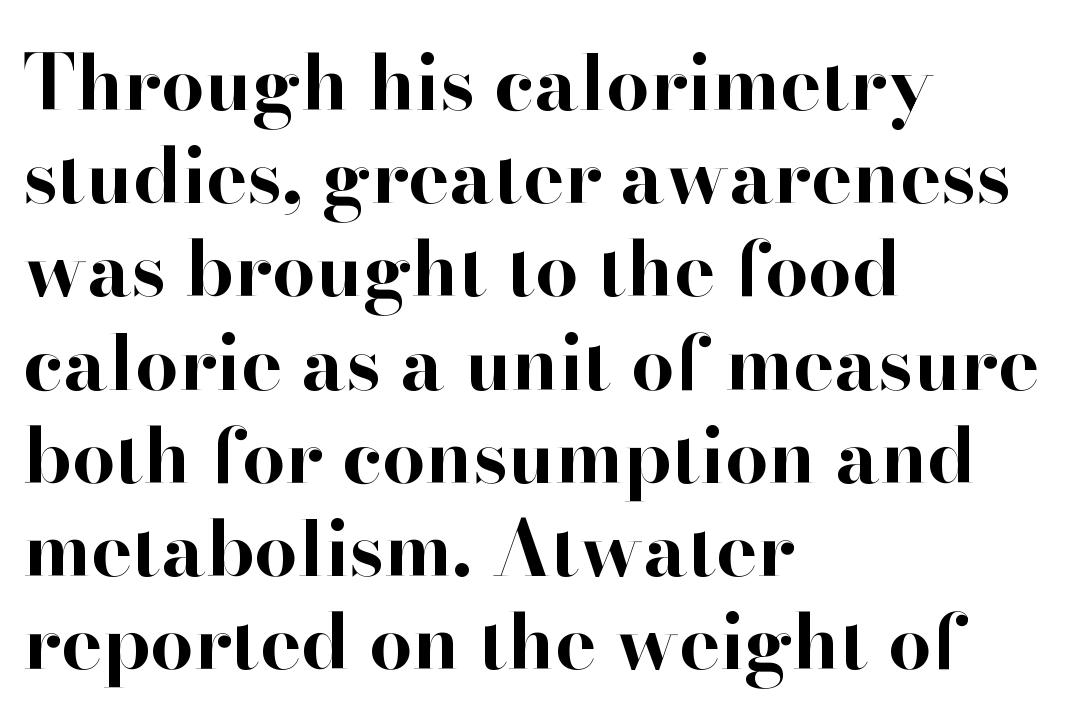
Q: Is the text bold? A: Yes.
Q: Is the text italic (slanted)? A: No, it is upright.
Q: Is the typeface a serif or a sans-serif typeface? A: Serif.
Q: Is the text underlined? A: No.
Q: How is the paragraph aligned? A: Left-aligned.
Q: Is the spacing between letters normal or unusually wide? A: Normal.
Q: Width (condensed, normal, or wide)? A: Normal.
Q: Stroke contrast? A: High.
Q: x-height? A: Small.
Q: Monospaced? A: No.
